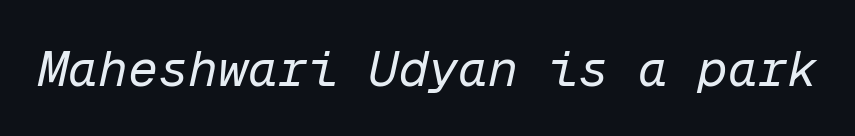
The image shows 50 px regular-weight type, italic (leaning right), monospaced; set normal letter spacing, not underlined; low stroke contrast and a medium x-height.
